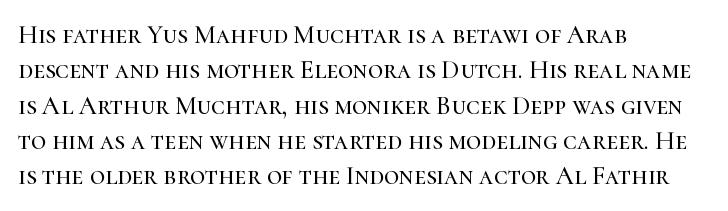
The passage shown stacks its lines at a standard gap. These lines stack with their left ends in a neat column. A roman cut, with each character standing at attention. Caption: standard tracking, unaltered. Words float on clear page, feet unadorned.
